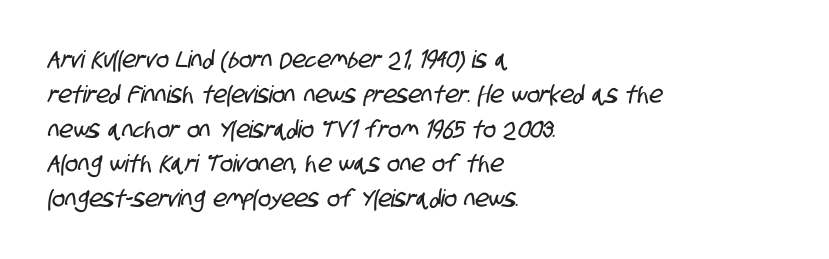
Line starts are locked; line ends wander. Does the leading feel generous? No, just average. Only glyphs here, with clear space below each row. This rendering leaves character spacing at its baseline value.
